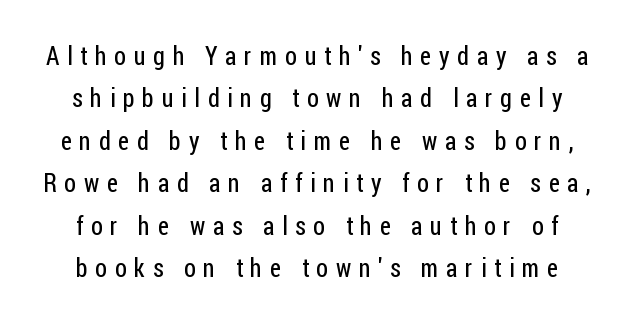
{"italic": "no", "bold": "no", "underline": "no", "line_spacing": "normal", "line_spacing_ratio": 1.7, "letter_spacing": "wide", "letter_spacing_em": 0.31, "glyph_px": 25}
